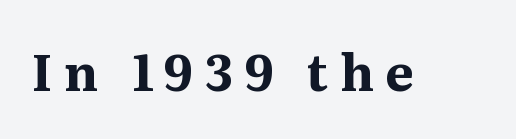
Underlining? Definitely not there. Typographically, this falls in the serif category. Emphasis by weight is at full strength: bold. This sample uses expanded letter spacing, leaving extra air between glyphs. This sample has the flowing, uneven cadence of proportional lettering.
